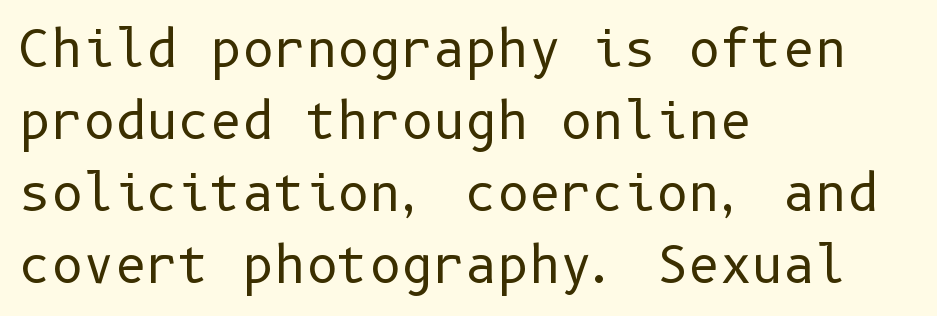
Q: Is the text bold? A: No.
Q: Is the text italic (slanted)? A: No, it is upright.
Q: Is the typeface a serif or a sans-serif typeface? A: Sans-serif.
Q: Is the text underlined? A: No.
Q: How is the paragraph aligned? A: Left-aligned.
Q: Is the spacing between letters normal or unusually wide? A: Normal.
Q: Is the spacing between lines tight, normal or loose? A: Normal.
Q: Width (condensed, normal, or wide)? A: Normal.
Q: Stroke contrast? A: Low.
Q: x-height? A: Medium.
